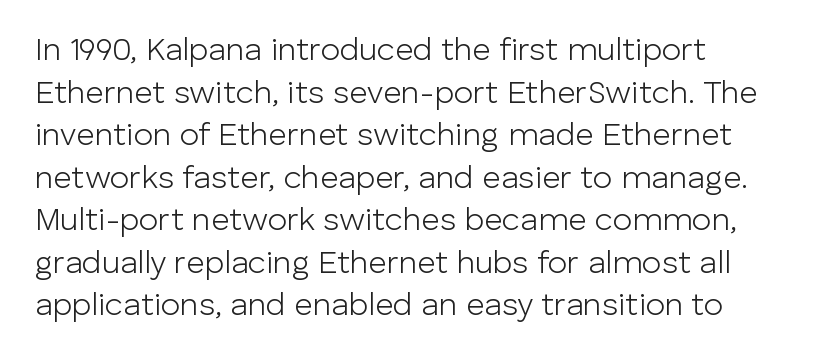
Underlining? Definitely not there. Visually the block forms a straight wall on the left and a jagged coastline on the right. Proportional: the letters do not fall into vertical columns. Horizontal bands of white between lines are of average thickness.
